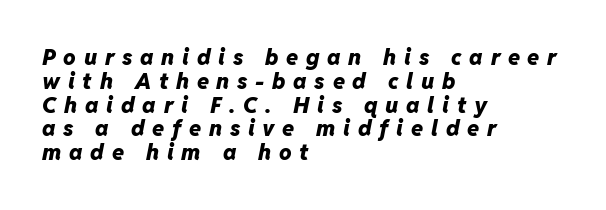
This rendering features lettering with no underline. Bold? Absolutely — the strokes are thick and heavy. Caption: multi-line text, flush left, ragged right. The horizontal fit of the characters is loose and conspicuously gappy. The typography opts for an oblique posture over an upright one. Whoever set this chose condensed vertical rhythm over breathing room.
